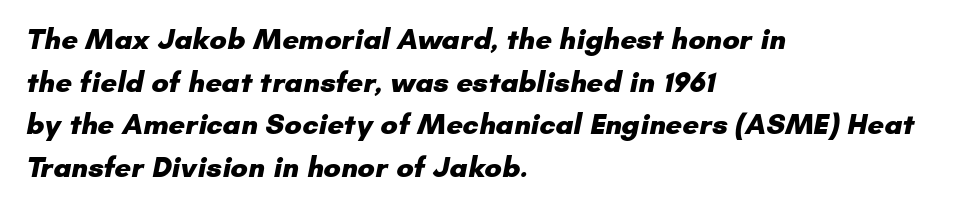
{"serif": "no", "bold": "yes", "weight": "heavy", "width": "normal", "stroke_contrast": "low", "x_height": "small", "monospaced": "no", "underline": "no", "align": "left", "line_spacing": "normal", "line_spacing_ratio": 1.47, "letter_spacing": "normal", "letter_spacing_em": 0.0, "glyph_px": 29}
